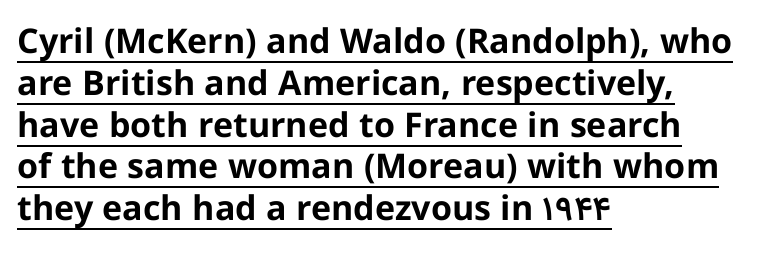
Q: Is the text bold? A: Yes.
Q: Is the text italic (slanted)? A: No, it is upright.
Q: Is the typeface a serif or a sans-serif typeface? A: Sans-serif.
Q: Is the text underlined? A: Yes.
Q: How is the paragraph aligned? A: Left-aligned.
Q: Is the spacing between letters normal or unusually wide? A: Normal.
Q: Width (condensed, normal, or wide)? A: Normal.
Q: Stroke contrast? A: Low.
Q: x-height? A: Medium.
Q: Monospaced? A: No.
